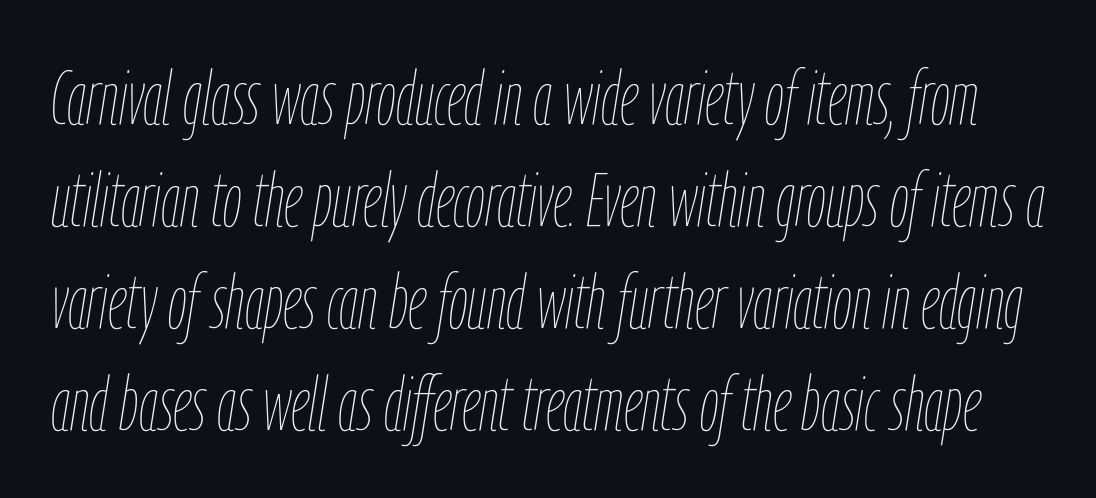
Q: Is the text bold? A: No.
Q: Is the text italic (slanted)? A: Yes, it leans right by about 9 degrees.
Q: Is the text underlined? A: No.
Q: Is the spacing between letters normal or unusually wide? A: Normal.
Q: Is the spacing between lines tight, normal or loose? A: Normal.
Q: Width (condensed, normal, or wide)? A: Condensed.
Q: Stroke contrast? A: Low.
Q: x-height? A: Medium.
Q: Monospaced? A: No.
